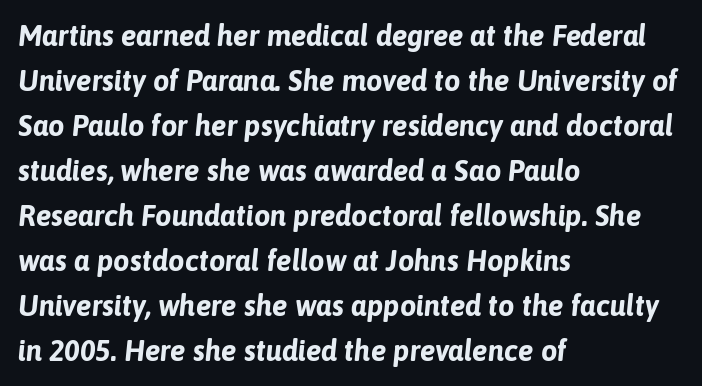
Q: Is the text bold? A: Yes.
Q: Is the text italic (slanted)? A: Yes, it leans right by about 6 degrees.
Q: Is the text underlined? A: No.
Q: How is the paragraph aligned? A: Left-aligned.
Q: Is the spacing between letters normal or unusually wide? A: Normal.
Q: Is the spacing between lines tight, normal or loose? A: Normal.
Q: Width (condensed, normal, or wide)? A: Normal.
Q: Stroke contrast? A: Low.
Q: x-height? A: Medium.
Q: Monospaced? A: No.
